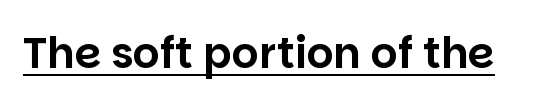
Letter spacing: default. This sample uses an upright cut, with every glyph sitting square on the baseline. Emphasis is given by a line drawn under the lettering. Type style note: lacks serifs. Proportional: the letters do not fall into vertical columns.
